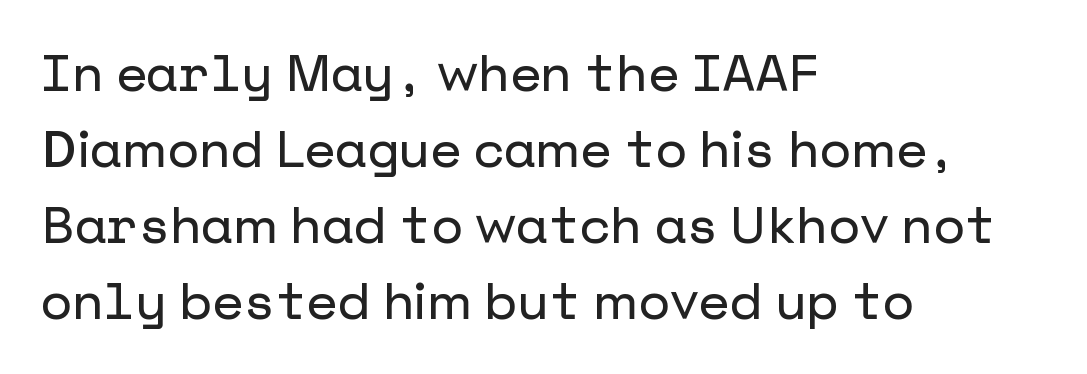
Q: Is the text italic (slanted)? A: No, it is upright.
Q: Is the typeface a serif or a sans-serif typeface? A: Sans-serif.
Q: Is the text underlined? A: No.
Q: How is the paragraph aligned? A: Left-aligned.
Q: Is the spacing between letters normal or unusually wide? A: Normal.
Q: Is the spacing between lines tight, normal or loose? A: Normal.
Q: Width (condensed, normal, or wide)? A: Normal.
Q: Stroke contrast? A: Low.
Q: x-height? A: Medium.
